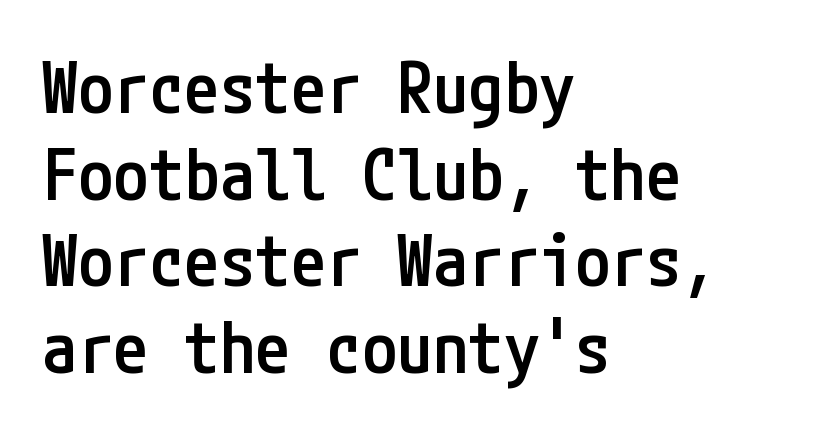
The image shows 71 px semibold, condensed sans-serif type, upright; set left-aligned, line spacing 1.22x, normal letter spacing, not underlined; low stroke contrast and a medium x-height.
